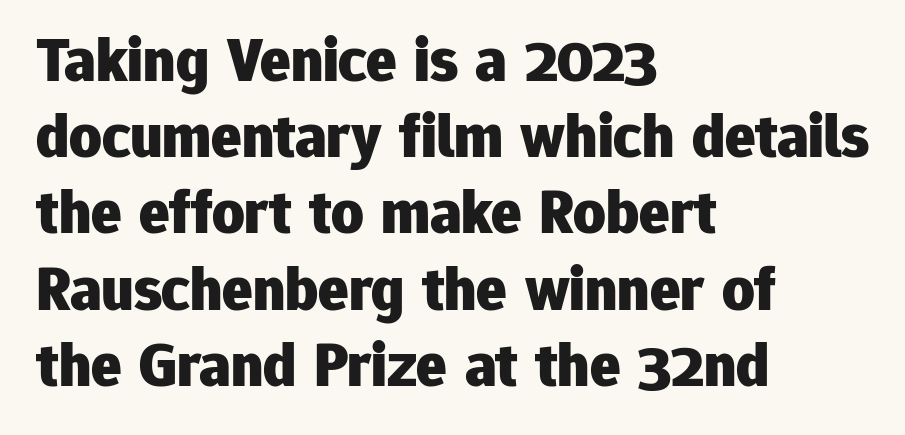
The image shows 63 px heavy sans-serif type, upright; set left-aligned, line spacing 1.21x, normal letter spacing, not underlined; low stroke contrast and a medium x-height.
